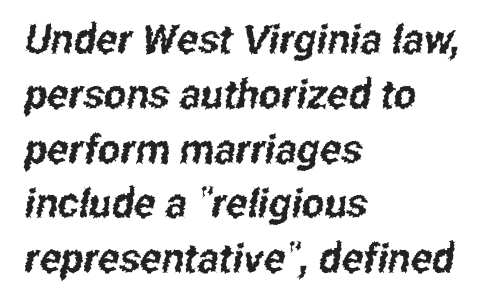
The image shows 40 px condensed sans-serif type; set left-aligned, normal line spacing (1.37x), normal letter spacing, not underlined; low stroke contrast and a medium x-height.
